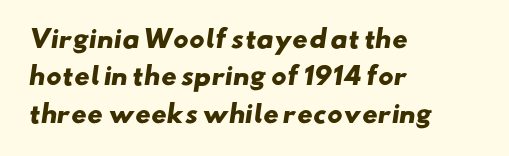
{"bold": "yes", "underline": "no", "align": "left", "line_spacing": "normal", "line_spacing_ratio": 1.56, "letter_spacing": "normal", "letter_spacing_em": 0.0, "glyph_px": 24}
